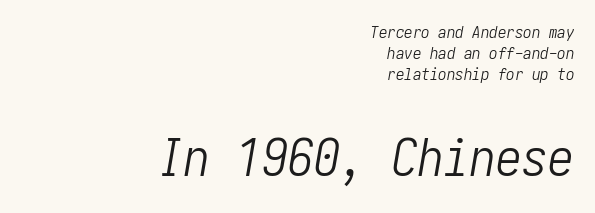
The image shows 52 px light, condensed type, italic (leaning right); set right-aligned, line spacing 1.23x, normal letter spacing, not underlined; the second (bottom) block is 3.06x larger; low stroke contrast and a medium x-height.
